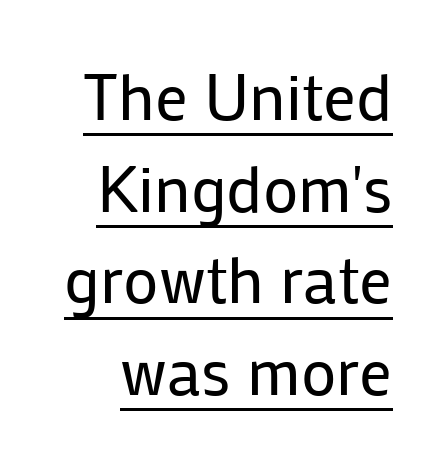
Q: Is the text bold? A: No.
Q: Is the text italic (slanted)? A: No, it is upright.
Q: Is the typeface a serif or a sans-serif typeface? A: Sans-serif.
Q: Is the text underlined? A: Yes.
Q: Is the spacing between letters normal or unusually wide? A: Normal.
Q: Is the spacing between lines tight, normal or loose? A: Normal.
Q: Width (condensed, normal, or wide)? A: Normal.
Q: Stroke contrast? A: Low.
Q: x-height? A: Medium.
Q: Monospaced? A: No.
